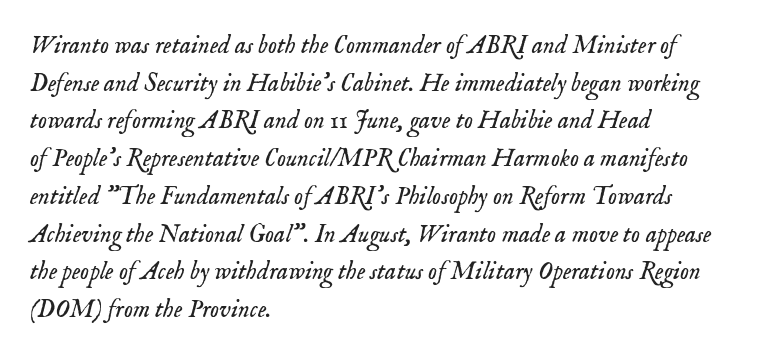
The lettering tilts uniformly, giving the passage an italic look. Bold? No — there's no thickening of the strokes. The letterforms sit shoulder to shoulder at normal distance. Which margin do the lines hug? The left one — the right edge is uneven.
